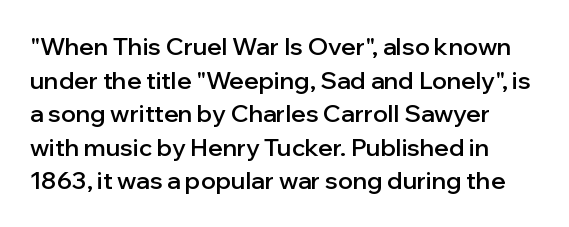
{"italic": "no", "bold": "semi", "underline": "no", "line_spacing": "normal", "line_spacing_ratio": 1.4, "letter_spacing": "normal", "letter_spacing_em": 0.0, "glyph_px": 24}
